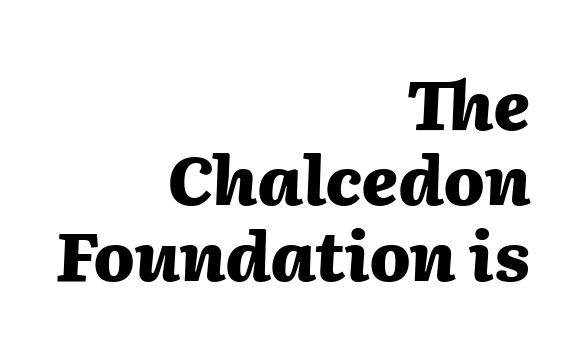
The image shows 68 px heavy type, italic (leaning right); set right-aligned, tight line spacing (1.11x), normal letter spacing, not underlined; medium stroke contrast and a medium x-height.
